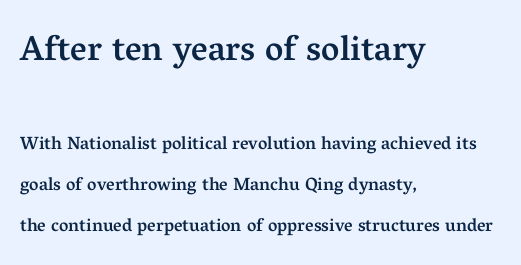
The image shows 35 px semibold serif type, upright; set left-aligned, loose line spacing (2.28x), normal letter spacing, not underlined; the first (top) block is 1.94x larger; medium stroke contrast and a medium x-height.
